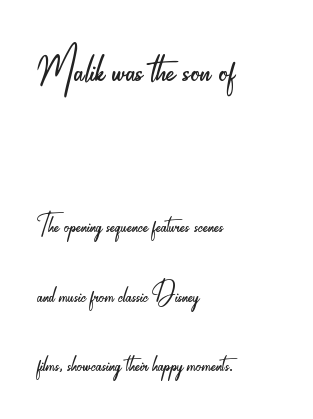
{"serif": "no", "bold": "no", "weight": "light", "width": "condensed", "stroke_contrast": "low", "x_height": "small", "monospaced": "no", "underline": "no", "align": "left", "line_spacing": "loose", "line_spacing_ratio": 1.99, "letter_spacing": "normal", "letter_spacing_em": 0.0, "larger_block": "first", "size_ratio": 1.74, "glyph_px": 61}
